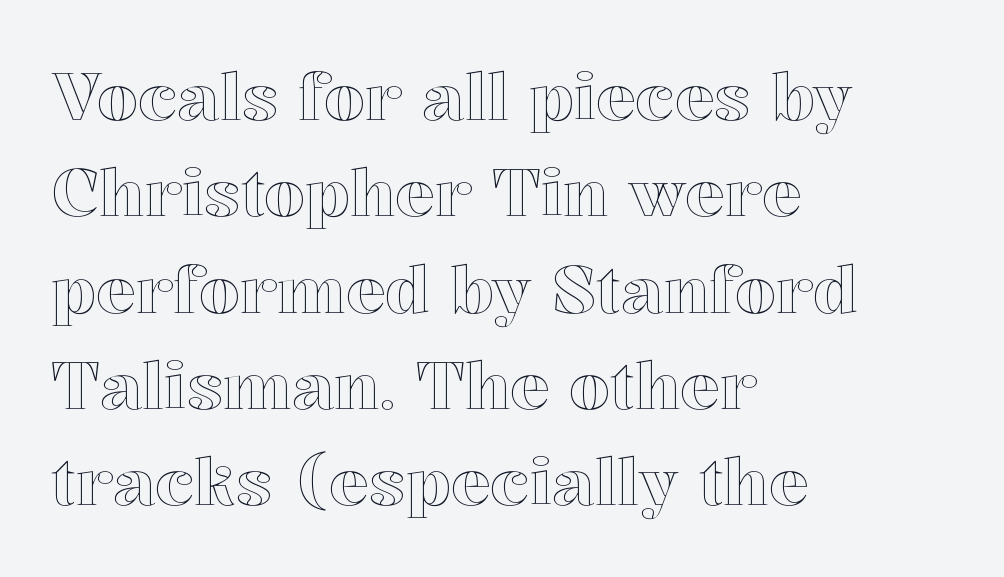
Q: Is the text italic (slanted)? A: No, it is upright.
Q: Is the text underlined? A: No.
Q: How is the paragraph aligned? A: Left-aligned.
Q: Is the spacing between letters normal or unusually wide? A: Normal.
Q: Is the spacing between lines tight, normal or loose? A: Normal.
Q: Width (condensed, normal, or wide)? A: Normal.
Q: x-height? A: Medium.
Q: Monospaced? A: No.
